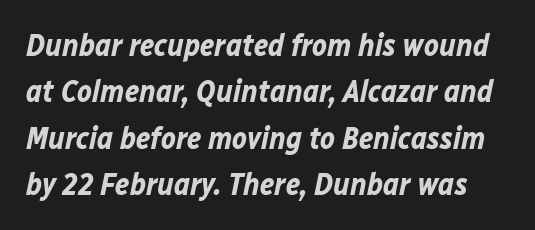
The image shows 31 px bold type, italic (leaning right); set normal line spacing (1.5x), normal letter spacing, not underlined; low stroke contrast and a medium x-height.
